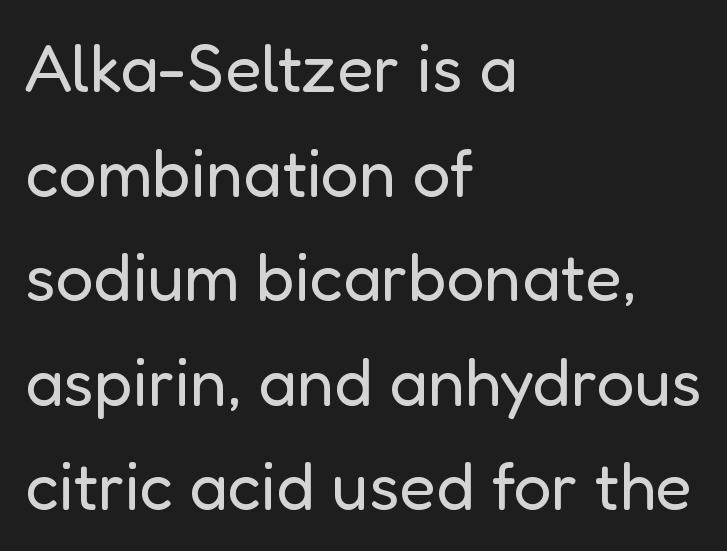
The image shows 67 px regular-weight sans-serif type, upright; set left-aligned, normal line spacing (1.56x), normal letter spacing, not underlined; low stroke contrast and a medium x-height.
